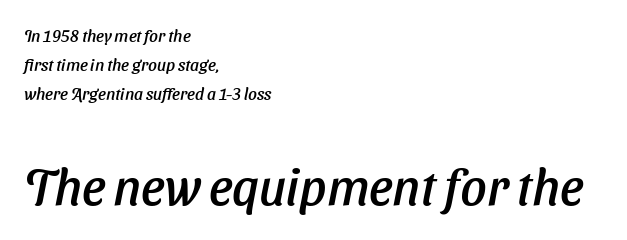
No extra tracking has been applied to these lines. The rendering applies a slant to the glyphs. Note the varied advance widths — an 'i' is clearly narrower than an 'm'. Does the copy run flush right? No — it runs flush left. The foot of each line stays bare and open. Typesetter's note — lower block bumped up in size, upper block left smaller.
